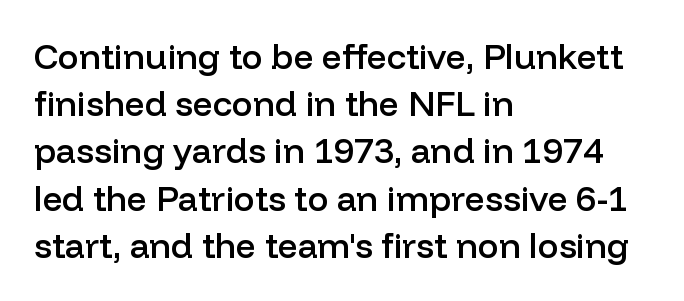
A typesetter would call this leading conventional body-copy spacing. Typeset ragged right — the left edge is the straight one. Examine the stroke ends and you'll find no serifs. The area under the type is left untouched. The letterforms sit shoulder to shoulder at normal distance.
